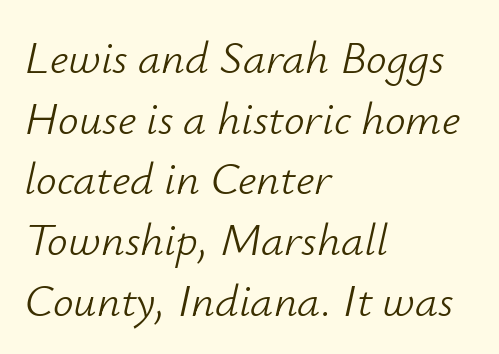
{"italic": "yes", "lean": "right", "slant_degrees": 12, "bold": "no", "weight": "light", "width": "normal", "stroke_contrast": "low", "x_height": "small", "monospaced": "no", "underline": "no", "align": "left", "line_spacing": "normal", "line_spacing_ratio": 1.32, "letter_spacing": "normal", "letter_spacing_em": 0.0, "glyph_px": 46}
